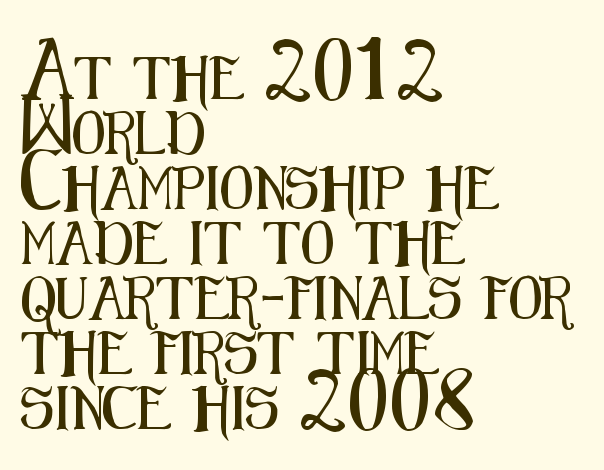
The gaps between neighbouring characters are ordinary and unremarkable. The words here are not underlined. Whoever set this chose a conventional vertical rhythm. Italic? Not at all — the glyphs are vertical. Varying glyph widths throughout — classic text-font behaviour.
